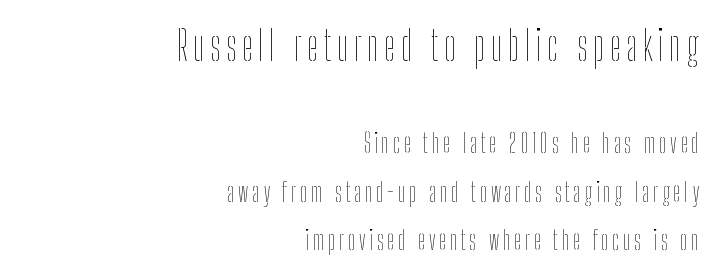
{"italic": "no", "bold": "no", "weight": "thin", "width": "condensed", "stroke_contrast": "low", "x_height": "medium", "monospaced": "no", "underline": "no", "align": "right", "line_spacing_ratio": 1.79, "larger_block": "first", "size_ratio": 1.52, "glyph_px": 41}
